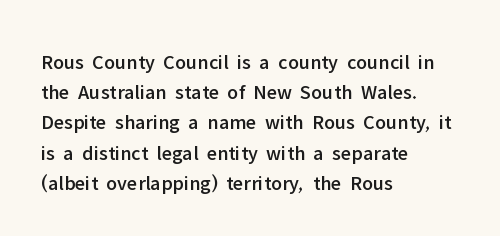
Q: Is the text italic (slanted)? A: No, it is upright.
Q: Is the text underlined? A: No.
Q: How is the paragraph aligned? A: Left-aligned.
Q: Is the spacing between letters normal or unusually wide? A: Normal.
Q: Is the spacing between lines tight, normal or loose? A: Normal.
